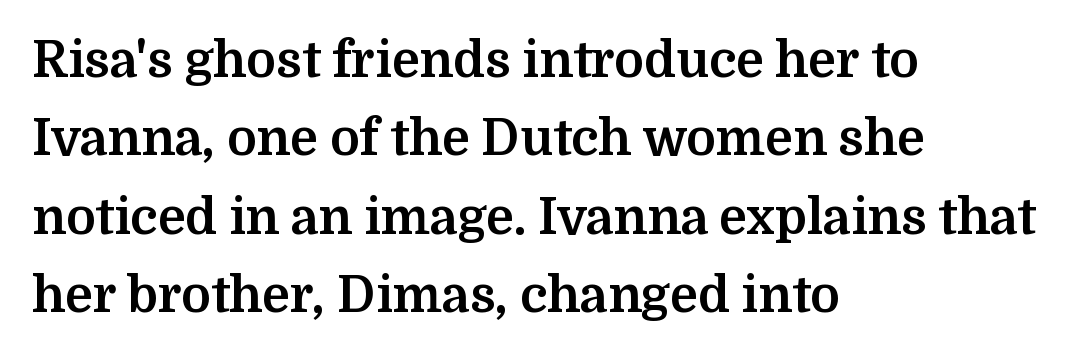
Q: Is the text bold? A: Yes.
Q: Is the text italic (slanted)? A: No, it is upright.
Q: Is the typeface a serif or a sans-serif typeface? A: Serif.
Q: Is the text underlined? A: No.
Q: How is the paragraph aligned? A: Left-aligned.
Q: Is the spacing between letters normal or unusually wide? A: Normal.
Q: Is the spacing between lines tight, normal or loose? A: Normal.
Q: Width (condensed, normal, or wide)? A: Normal.
Q: Stroke contrast? A: Medium.
Q: x-height? A: Medium.
Q: Monospaced? A: No.
